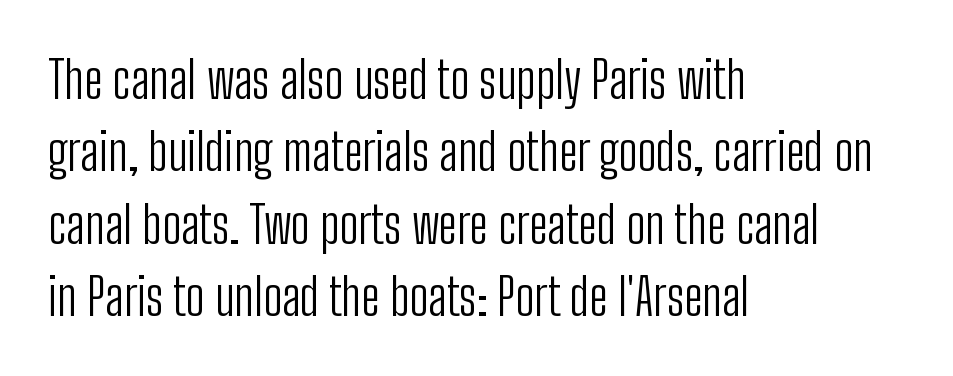
Q: Is the text bold? A: No.
Q: Is the text italic (slanted)? A: No, it is upright.
Q: Is the typeface a serif or a sans-serif typeface? A: Sans-serif.
Q: Is the text underlined? A: No.
Q: How is the paragraph aligned? A: Left-aligned.
Q: Is the spacing between letters normal or unusually wide? A: Normal.
Q: Is the spacing between lines tight, normal or loose? A: Normal.
Q: Width (condensed, normal, or wide)? A: Condensed.
Q: Stroke contrast? A: Low.
Q: x-height? A: Medium.
Q: Monospaced? A: No.
